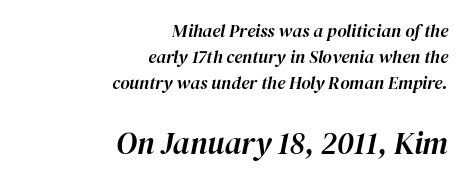
{"italic": "yes", "lean": "right", "slant_degrees": 12, "width": "normal", "stroke_contrast": "high", "x_height": "medium", "monospaced": "no", "underline": "no", "align": "right", "line_spacing": "normal", "line_spacing_ratio": 1.44, "letter_spacing": "normal", "letter_spacing_em": 0.0, "larger_block": "second", "size_ratio": 1.72, "glyph_px": 31}
